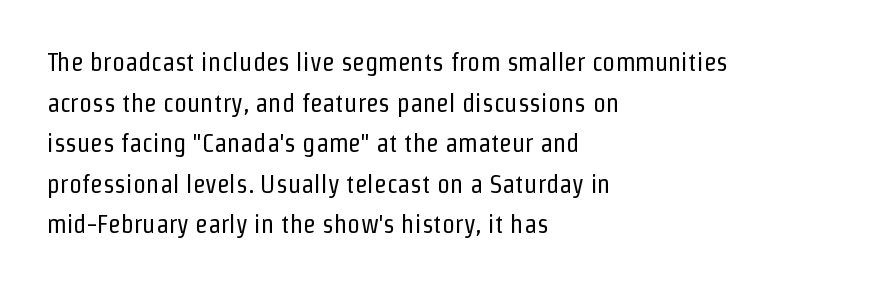
The image shows 26 px text type, upright; set left-aligned, normal line spacing (1.56x), normal letter spacing, not underlined.
